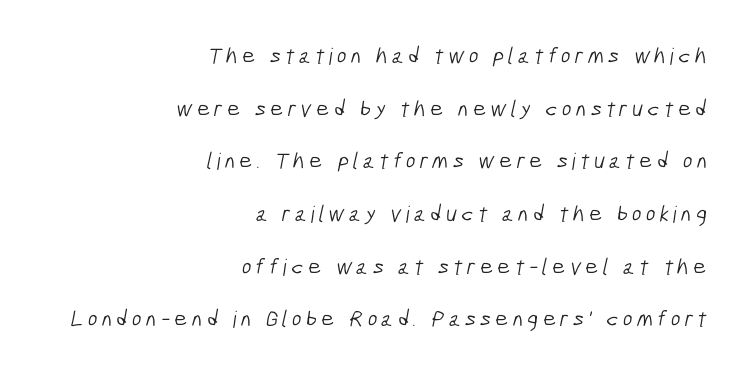
{"bold": "no", "underline": "no", "align": "right", "line_spacing": "loose", "line_spacing_ratio": 2.29, "glyph_px": 23}
